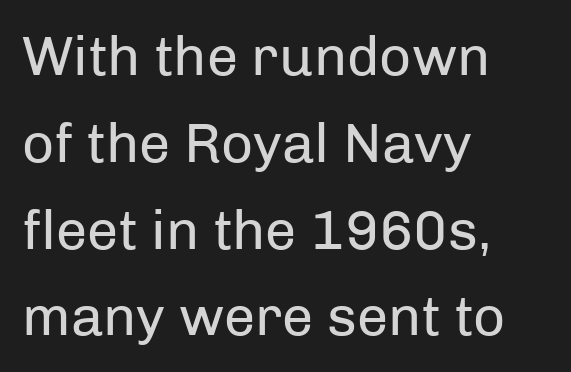
Rendered with straight, roman letterforms. Words appear dense and cohesive because spacing is normal. The space directly below the letters is spotless. The type family on display is of the sans-serif kind.
